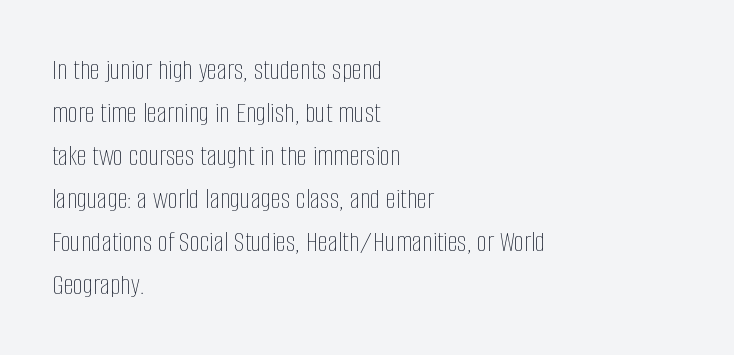
Q: Is the text bold? A: No.
Q: Is the text italic (slanted)? A: No, it is upright.
Q: Is the text underlined? A: No.
Q: How is the paragraph aligned? A: Left-aligned.
Q: Is the spacing between letters normal or unusually wide? A: Normal.
Q: Is the spacing between lines tight, normal or loose? A: Normal.
Q: Width (condensed, normal, or wide)? A: Condensed.
Q: Stroke contrast? A: Low.
Q: x-height? A: Large.
Q: Monospaced? A: No.
